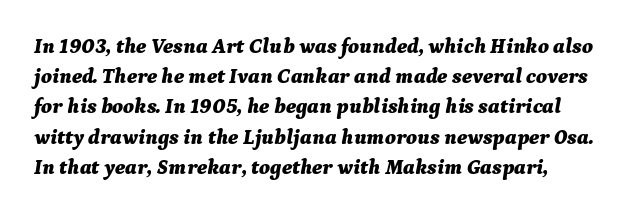
Q: Is the text bold? A: Yes.
Q: Is the text italic (slanted)? A: Yes, it leans right by about 9 degrees.
Q: Is the text underlined? A: No.
Q: Is the spacing between letters normal or unusually wide? A: Normal.
Q: Is the spacing between lines tight, normal or loose? A: Normal.
